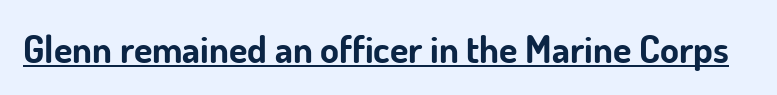
Nobody touched the tracking dial on this one. Nope, not italic — everything's standing straight. Think of a printed novel: that variable character pitch is what you see here. Like a heading marked for emphasis, these lines bear an underscore. Regarding serifs, this sample does without them.
